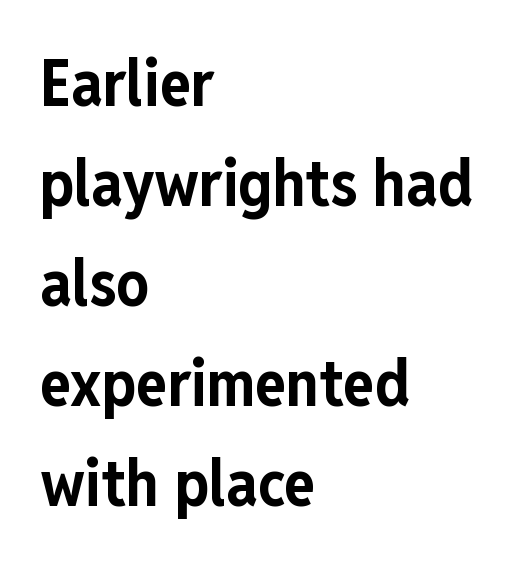
{"serif": "no", "italic": "no", "bold": "yes", "weight": "bold", "width": "condensed", "stroke_contrast": "low", "x_height": "medium", "monospaced": "no", "underline": "no", "align": "left", "line_spacing": "normal", "line_spacing_ratio": 1.54, "letter_spacing": "normal", "letter_spacing_em": 0.0, "glyph_px": 65}
